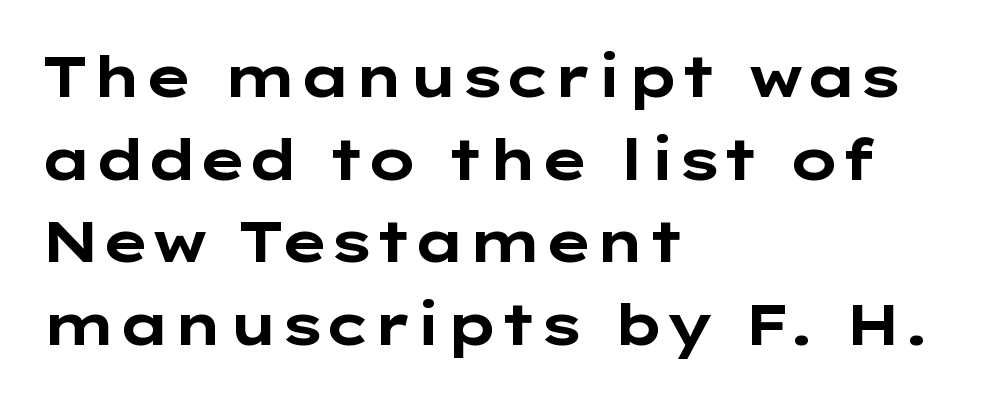
Students, note that the glyphs here touch the page at normal intervals. Vertical strokes here are truly vertical. Left-aligned paragraph, ragged on the right. These lines sit exactly where default settings would place them. Letters rest on an invisible, unmarked baseline.
